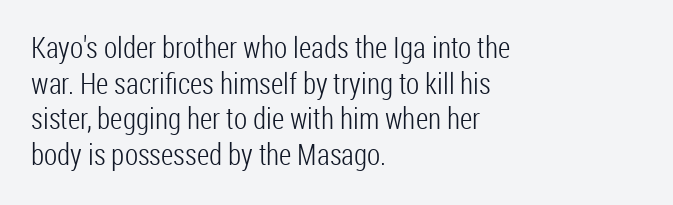
{"serif": "no", "italic": "no", "bold": "no", "weight": "light", "width": "condensed", "stroke_contrast": "low", "x_height": "medium", "monospaced": "no", "underline": "no", "align": "left", "line_spacing_ratio": 1.23, "letter_spacing": "normal", "letter_spacing_em": 0.0, "glyph_px": 29}
